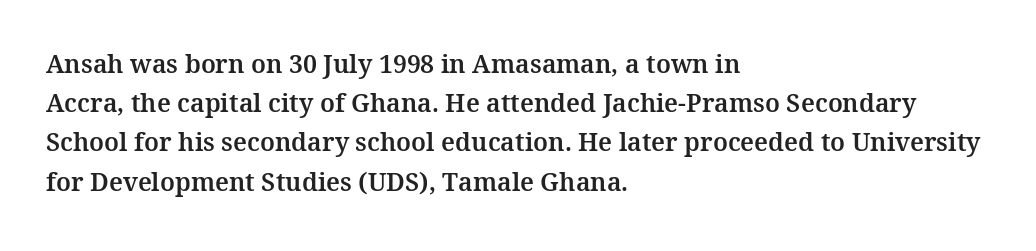
The foot of each line stays bare and open. Upright lettering throughout. Characters follow at the spacing the type designer built in. Line spacing here is normal.
